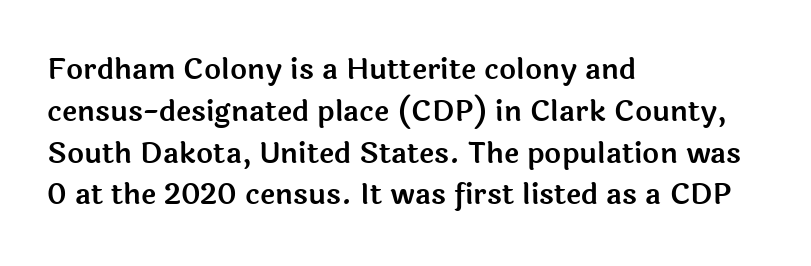
The image shows 29 px sans-serif type, upright; set left-aligned, normal line spacing (1.44x), normal letter spacing, not underlined; a medium x-height.
